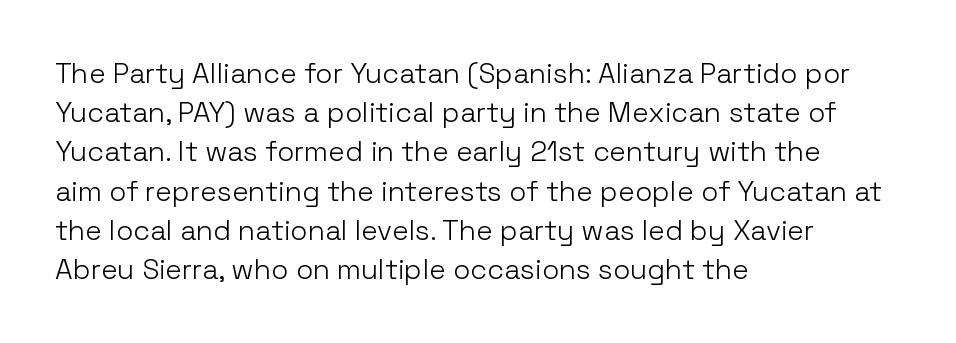
The characters display no serif detailing; their extremities are plain. Quick note: underline off. No italicization has been applied; the sample stays upright. The block of text has a typical density, with ordinary space between rows. The characters are drawn with everyday or finer stroke widths. Nobody touched the tracking dial on this one.
